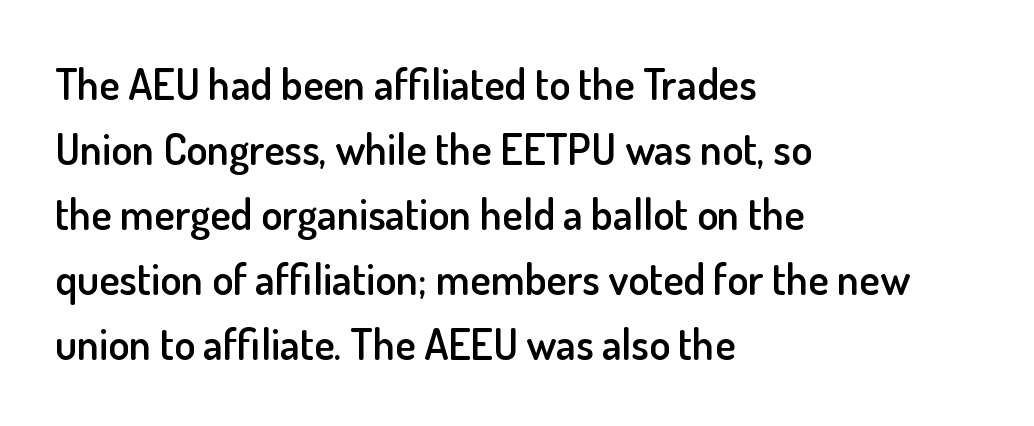
Nothing sits at the stroke ends, so this counts as sans-serif. Glance below the letters and you will spot only blank space. When letters stand straight like this, we call the style roman or upright. I'd describe the lettering as semibold — firm but not a full bold.
